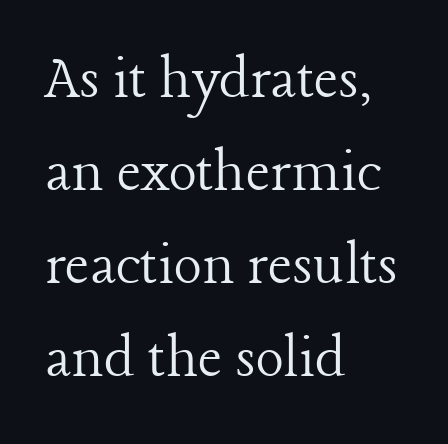
{"serif": "yes", "italic": "no", "bold": "no", "weight": "light", "width": "normal", "stroke_contrast": "low", "x_height": "medium", "monospaced": "no", "underline": "no", "align": "left", "line_spacing": "normal", "line_spacing_ratio": 1.41, "letter_spacing": "normal", "letter_spacing_em": 0.0, "glyph_px": 66}
